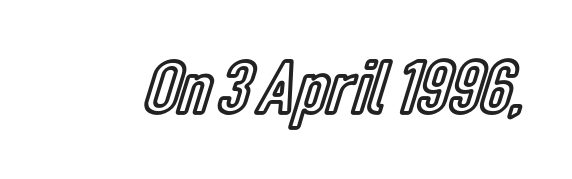
The image shows 78 px condensed type; set normal letter spacing, not underlined; a medium x-height.
